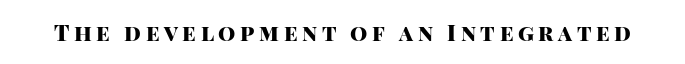
The image shows 22 px bold type, upright; set unusually wide letter spacing (+0.21 em), not underlined.
